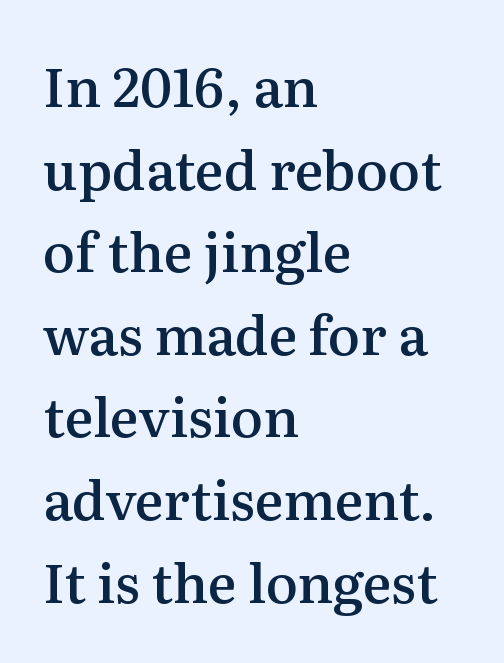
Q: Is the text bold? A: Semi-bold.
Q: Is the text italic (slanted)? A: No, it is upright.
Q: Is the typeface a serif or a sans-serif typeface? A: Serif.
Q: Is the text underlined? A: No.
Q: How is the paragraph aligned? A: Left-aligned.
Q: Is the spacing between letters normal or unusually wide? A: Normal.
Q: Is the spacing between lines tight, normal or loose? A: Normal.
Q: Width (condensed, normal, or wide)? A: Normal.
Q: Stroke contrast? A: Medium.
Q: x-height? A: Medium.
Q: Monospaced? A: No.
